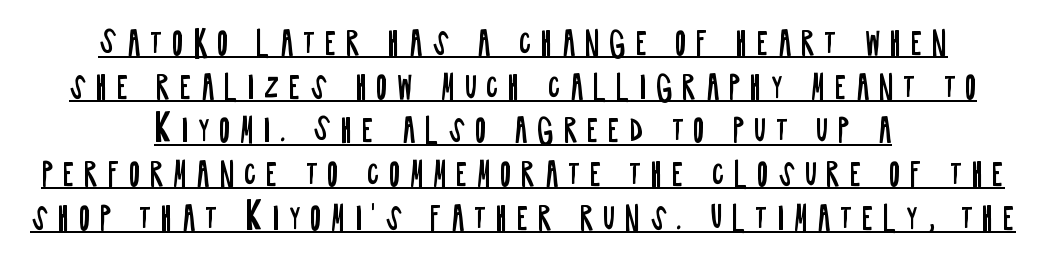
{"serif": "no", "italic": "no", "bold": "no", "weight": "regular", "width": "condensed", "stroke_contrast": "low", "x_height": "large", "monospaced": "no", "underline": "yes", "align": "center", "line_spacing": "normal", "line_spacing_ratio": 1.41, "letter_spacing": "wide", "letter_spacing_em": 0.3, "glyph_px": 31}
